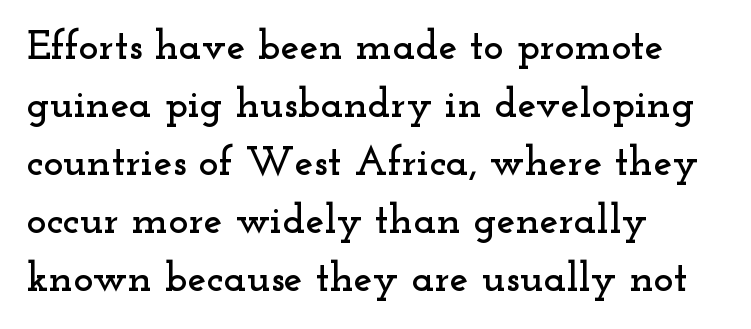
Q: Is the text italic (slanted)? A: No, it is upright.
Q: Is the typeface a serif or a sans-serif typeface? A: Serif.
Q: Is the text underlined? A: No.
Q: How is the paragraph aligned? A: Left-aligned.
Q: Is the spacing between letters normal or unusually wide? A: Normal.
Q: Is the spacing between lines tight, normal or loose? A: Normal.
Q: Width (condensed, normal, or wide)? A: Wide.
Q: Stroke contrast? A: Low.
Q: x-height? A: Small.
Q: Monospaced? A: No.
